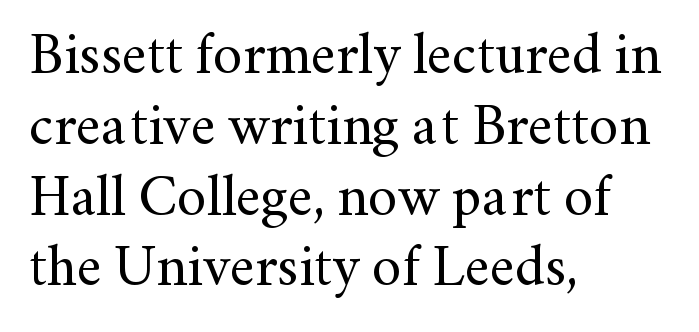
{"serif": "yes", "italic": "no", "bold": "no", "weight": "regular", "width": "normal", "stroke_contrast": "medium", "x_height": "small", "monospaced": "no", "underline": "no", "align": "left", "line_spacing_ratio": 1.22, "letter_spacing": "normal", "letter_spacing_em": 0.0, "glyph_px": 58}
